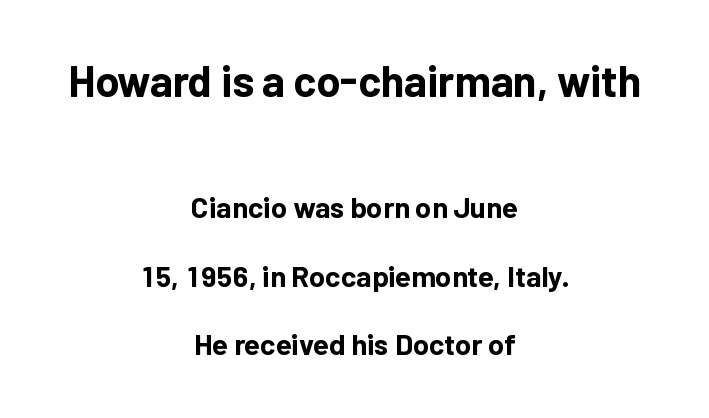
Q: Is the text bold? A: Yes.
Q: Is the text italic (slanted)? A: No, it is upright.
Q: Is the typeface a serif or a sans-serif typeface? A: Sans-serif.
Q: Is the text underlined? A: No.
Q: How is the paragraph aligned? A: Centered.
Q: Is the spacing between letters normal or unusually wide? A: Normal.
Q: Is the spacing between lines tight, normal or loose? A: Loose.
Q: Which block of text is set in a larger size, the first (top) or the second (bottom)? A: The first (top) one.
Q: Width (condensed, normal, or wide)? A: Normal.
Q: Stroke contrast? A: Low.
Q: x-height? A: Medium.
Q: Monospaced? A: No.
